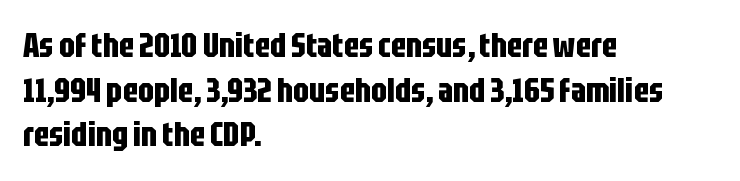
Q: Is the text bold? A: Yes.
Q: Is the text italic (slanted)? A: No, it is upright.
Q: Is the typeface a serif or a sans-serif typeface? A: Sans-serif.
Q: Is the text underlined? A: No.
Q: How is the paragraph aligned? A: Left-aligned.
Q: Is the spacing between letters normal or unusually wide? A: Normal.
Q: Is the spacing between lines tight, normal or loose? A: Normal.
Q: Width (condensed, normal, or wide)? A: Condensed.
Q: Stroke contrast? A: Low.
Q: x-height? A: Large.
Q: Monospaced? A: No.
